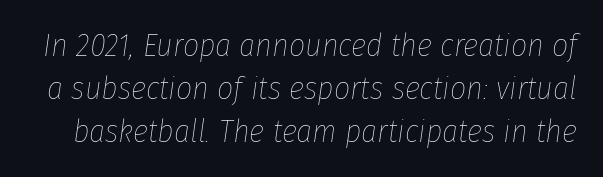
The image shows 32 px thin, condensed type, italic (leaning right); set normal line spacing (1.34x), normal letter spacing, not underlined; low stroke contrast and a medium x-height.
